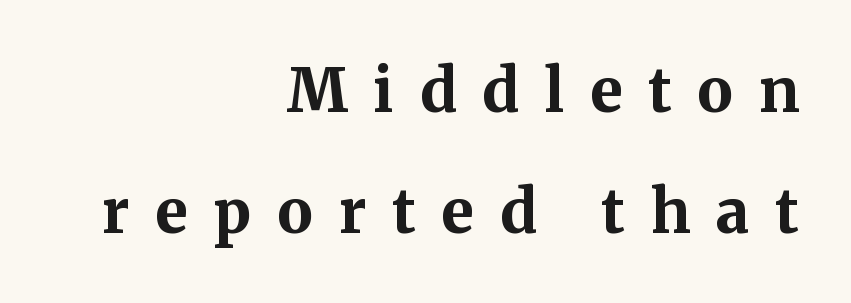
The image shows 60 px bold serif type, upright; set right-aligned, loose line spacing (2.02x), unusually wide letter spacing (+0.43 em), not underlined; medium stroke contrast and a medium x-height.
